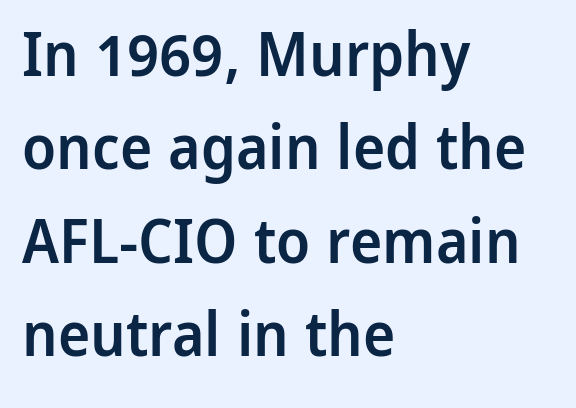
Visually the block forms a straight wall on the left and a jagged coastline on the right. The face used here is proportionally spaced, like ordinary book or web type. Has an underline been added? It has not. Summary of weight: moderately heavy, a semibold. Serif or sans? Sans — the stroke terminals are bare.
